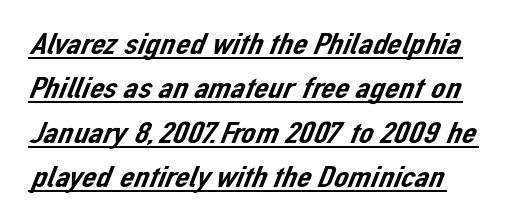
Honestly, the letter spacing is just normal — you wouldn't notice it. In terms of letterform style, serifs are entirely absent. Successive baselines arrive at the customary interval. Varying glyph widths throughout — classic text-font behaviour. Compared with undecorated copy, this sample adds a rule below the words.
